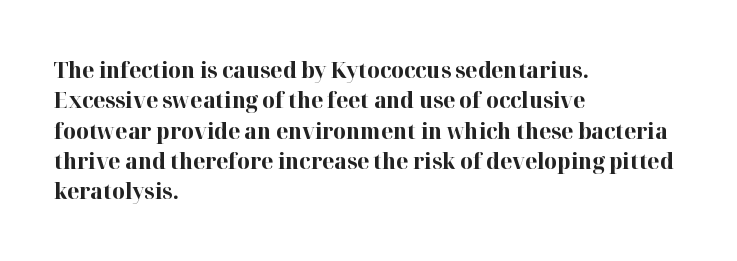
The paragraph shown leans on its left margin. The glyphs have the mass of a bold cut. How are the letters spaced? Ordinarily, with no added tracking. This sample uses an upright cut, with every glyph sitting square on the baseline.
